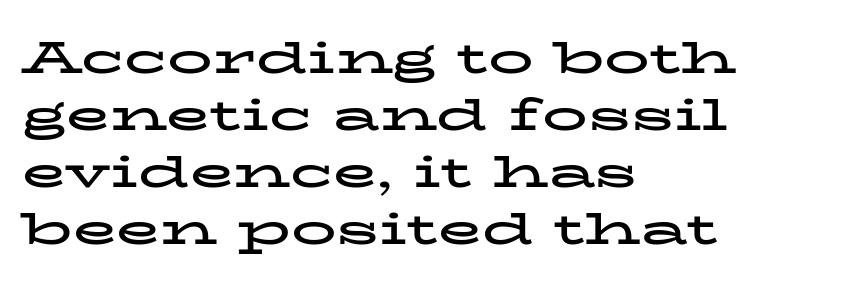
Q: Is the text bold? A: Yes.
Q: Is the text italic (slanted)? A: No, it is upright.
Q: Is the typeface a serif or a sans-serif typeface? A: Serif.
Q: Is the text underlined? A: No.
Q: How is the paragraph aligned? A: Left-aligned.
Q: Is the spacing between letters normal or unusually wide? A: Normal.
Q: Is the spacing between lines tight, normal or loose? A: Normal.
Q: Width (condensed, normal, or wide)? A: Wide.
Q: Stroke contrast? A: Low.
Q: x-height? A: Medium.
Q: Monospaced? A: No.
